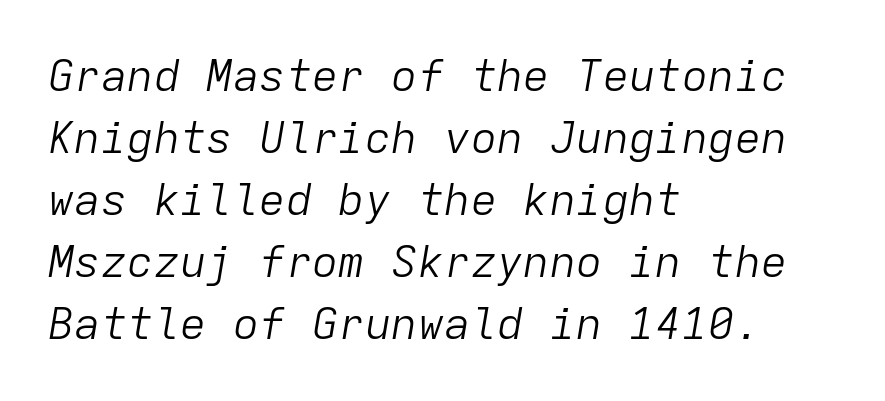
{"italic": "yes", "lean": "right", "slant_degrees": 9, "bold": "no", "weight": "light", "width": "normal", "stroke_contrast": "low", "x_height": "medium", "monospaced": "yes", "underline": "no", "align": "left", "line_spacing": "normal", "line_spacing_ratio": 1.41, "letter_spacing": "normal", "letter_spacing_em": 0.0, "glyph_px": 44}
